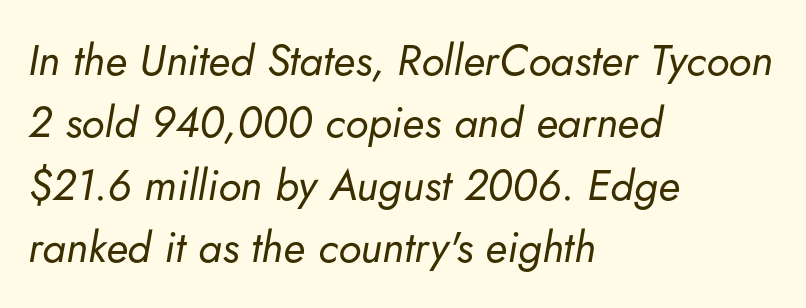
The image shows 43 px regular-weight type, italic (leaning right); set left-aligned, normal line spacing (1.45x), normal letter spacing, not underlined; low stroke contrast and a small x-height.
